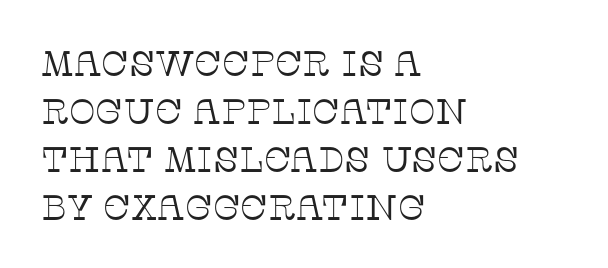
{"serif": "yes", "italic": "no", "bold": "no", "weight": "thin", "width": "normal", "stroke_contrast": "low", "x_height": "large", "monospaced": "no", "underline": "no", "align": "left", "line_spacing": "normal", "line_spacing_ratio": 1.37, "letter_spacing": "normal", "letter_spacing_em": 0.0, "glyph_px": 35}
